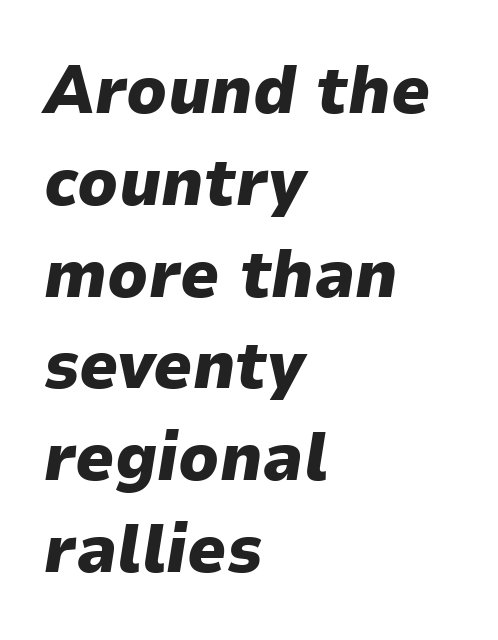
The image shows 68 px heavy type, italic (leaning right); set left-aligned, normal line spacing (1.35x), normal letter spacing, not underlined; low stroke contrast and a medium x-height.
